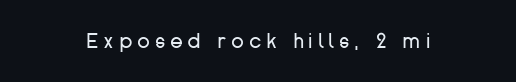
This sample uses expanded letter spacing, leaving extra air between glyphs. Is the type heavy? It reads as light-to-regular instead. Quick note: underline off. The axis of the letterforms is exactly vertical.
